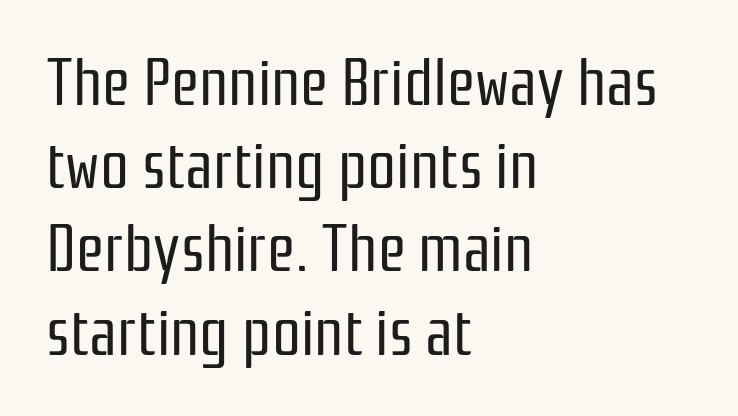
The image shows 64 px regular-weight, condensed sans-serif type, upright; set left-aligned, normal line spacing (1.3x), normal letter spacing, not underlined; low stroke contrast and a medium x-height.
